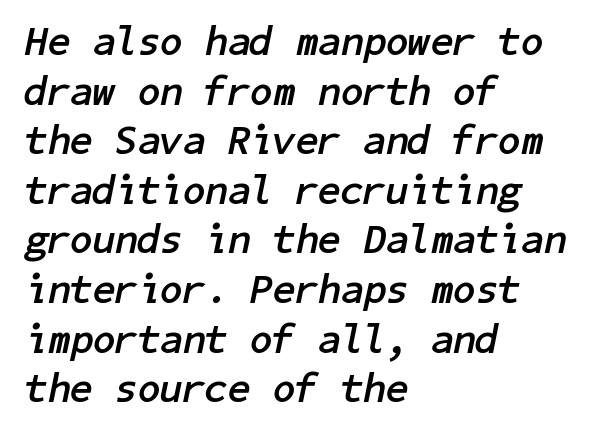
The image shows 41 px semibold type, italic (leaning right); set left-aligned, line spacing 1.21x, normal letter spacing, not underlined; low stroke contrast and a medium x-height.
